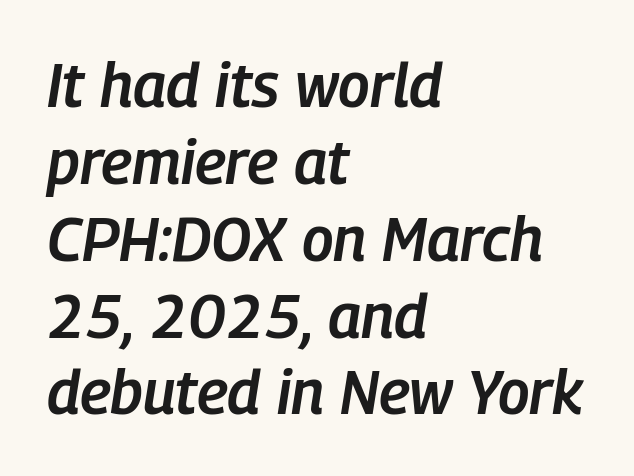
The image shows 61 px semibold, condensed type, italic (leaning right); set left-aligned, normal line spacing (1.26x), normal letter spacing, not underlined; low stroke contrast and a medium x-height.
